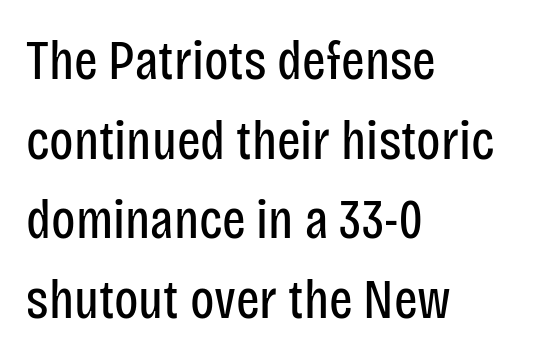
Q: Is the text bold? A: No.
Q: Is the text italic (slanted)? A: No, it is upright.
Q: Is the typeface a serif or a sans-serif typeface? A: Sans-serif.
Q: Is the text underlined? A: No.
Q: How is the paragraph aligned? A: Left-aligned.
Q: Is the spacing between letters normal or unusually wide? A: Normal.
Q: Is the spacing between lines tight, normal or loose? A: Normal.
Q: Width (condensed, normal, or wide)? A: Condensed.
Q: Stroke contrast? A: Low.
Q: x-height? A: Large.
Q: Monospaced? A: No.
